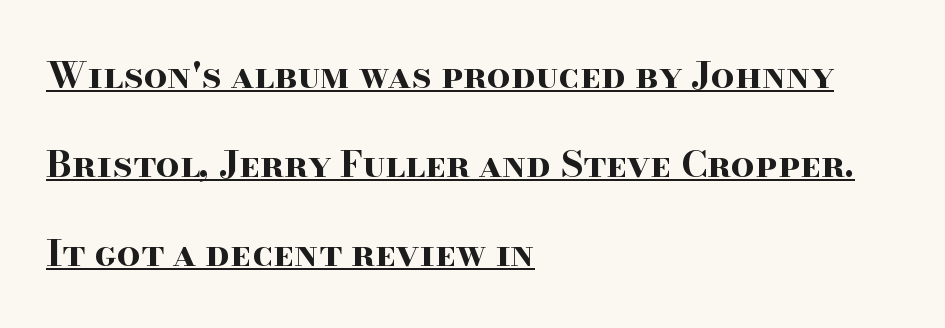
Q: Is the text bold? A: Yes.
Q: Is the text italic (slanted)? A: No, it is upright.
Q: Is the typeface a serif or a sans-serif typeface? A: Serif.
Q: Is the text underlined? A: Yes.
Q: How is the paragraph aligned? A: Left-aligned.
Q: Is the spacing between letters normal or unusually wide? A: Normal.
Q: Is the spacing between lines tight, normal or loose? A: Loose.
Q: Width (condensed, normal, or wide)? A: Wide.
Q: Stroke contrast? A: High.
Q: x-height? A: Small.
Q: Monospaced? A: No.
